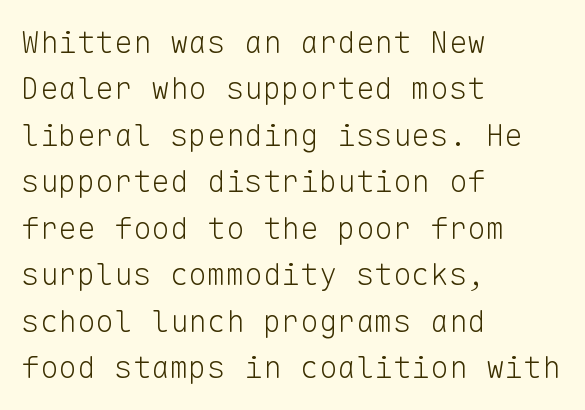
The image shows 31 px light sans-serif type, upright, monospaced; set left-aligned, normal line spacing (1.5x), normal letter spacing, not underlined; low stroke contrast and a medium x-height.
